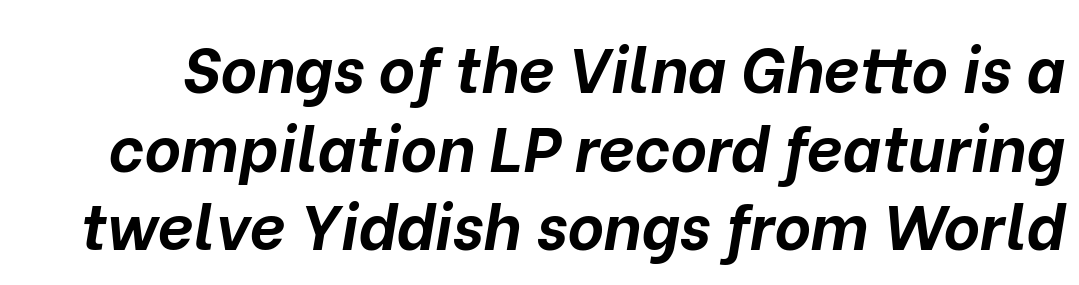
Spacing between characters is what you'd get straight out of the box. Letters rest on an invisible, unmarked baseline. Every letter is thick-stroked: bold, no question. This is oblique type, the kind used for emphasis or titles. Note the varied advance widths — an 'i' is clearly narrower than an 'm'.
